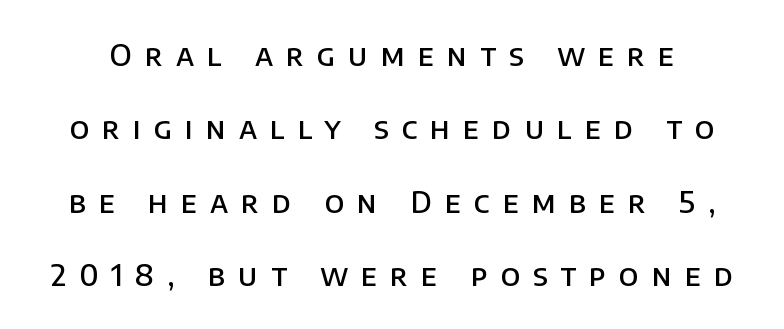
The image shows 30 px semibold sans-serif type, upright; set loose line spacing (2.45x), unusually wide letter spacing (+0.43 em), not underlined; low stroke contrast and a large x-height.
